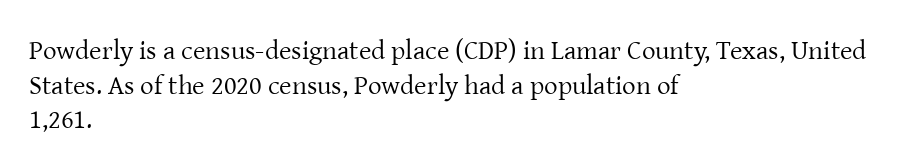
Q: Is the text bold? A: No.
Q: Is the text italic (slanted)? A: No, it is upright.
Q: Is the text underlined? A: No.
Q: How is the paragraph aligned? A: Left-aligned.
Q: Is the spacing between letters normal or unusually wide? A: Normal.
Q: Is the spacing between lines tight, normal or loose? A: Normal.
